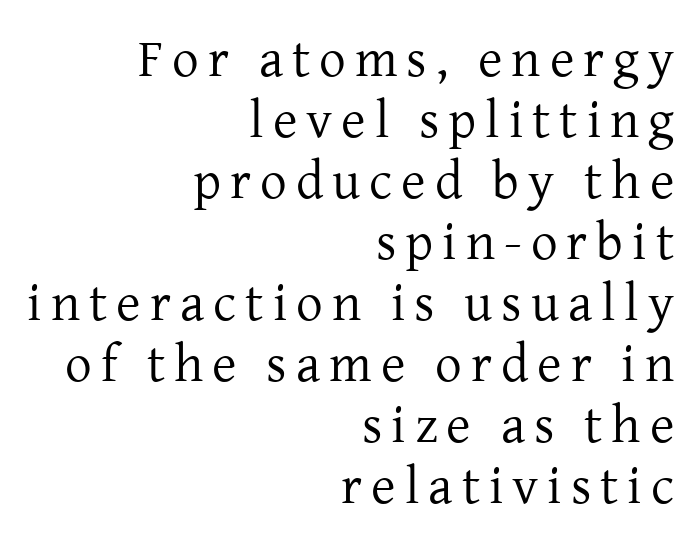
Q: Is the text bold? A: No.
Q: Is the text italic (slanted)? A: No, it is upright.
Q: Is the typeface a serif or a sans-serif typeface? A: Serif.
Q: Is the text underlined? A: No.
Q: How is the paragraph aligned? A: Right-aligned.
Q: Is the spacing between lines tight, normal or loose? A: Tight.
Q: Width (condensed, normal, or wide)? A: Normal.
Q: Stroke contrast? A: Low.
Q: x-height? A: Medium.
Q: Monospaced? A: No.
